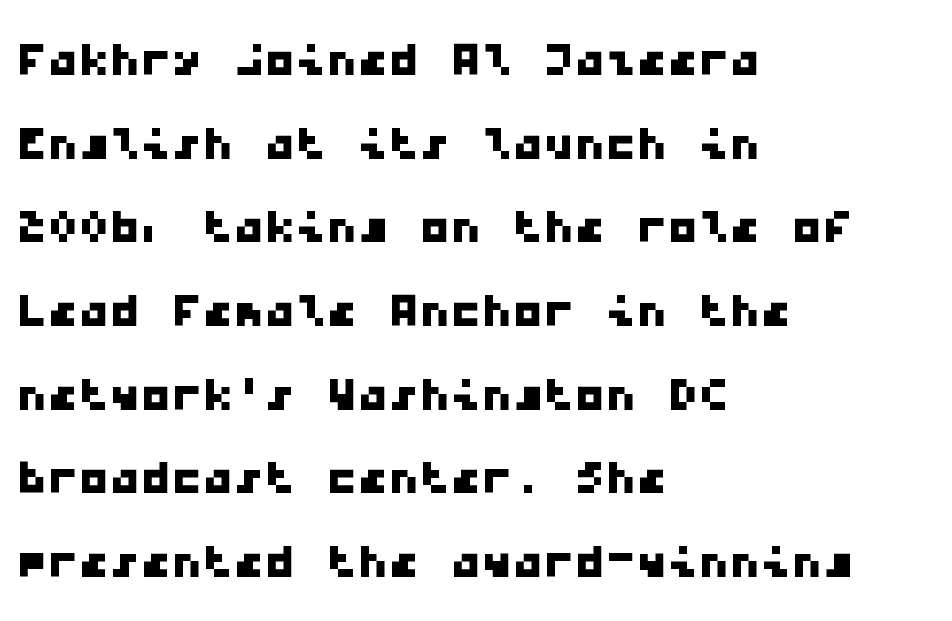
The image shows 62 px wide sans-serif type, monospaced; set left-aligned, normal line spacing (1.35x), normal letter spacing, not underlined; low stroke contrast and a medium x-height.
